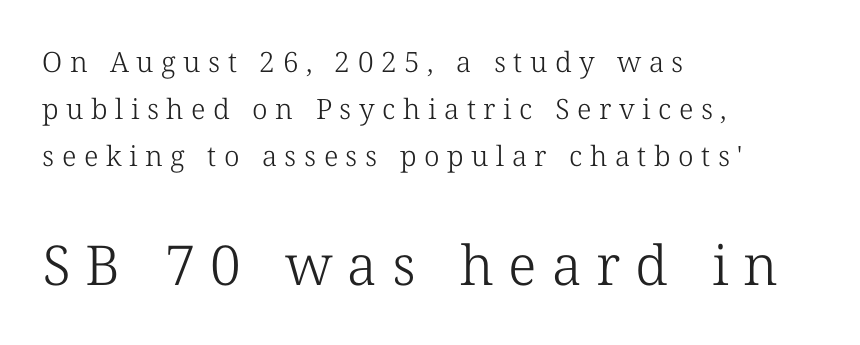
Q: Is the text bold? A: No.
Q: Is the text italic (slanted)? A: No, it is upright.
Q: Is the typeface a serif or a sans-serif typeface? A: Serif.
Q: Is the text underlined? A: No.
Q: How is the paragraph aligned? A: Left-aligned.
Q: Is the spacing between letters normal or unusually wide? A: Unusually wide.
Q: Is the spacing between lines tight, normal or loose? A: Normal.
Q: Which block of text is set in a larger size, the first (top) or the second (bottom)? A: The second (bottom) one.
Q: Width (condensed, normal, or wide)? A: Normal.
Q: Stroke contrast? A: Low.
Q: x-height? A: Medium.
Q: Monospaced? A: No.
